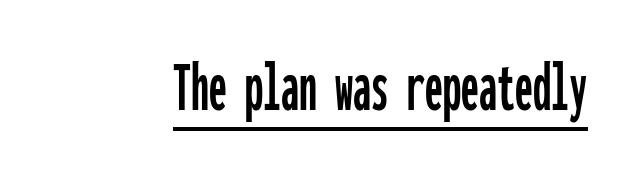
Spacing verdict: monospaced, one width for all characters. Standard letterfit; no display-style spreading of the glyphs. You can tell from the bare stems that sans-serif type was used. Quick note: not italic, upright. Decoration check: the copy is underlined.
